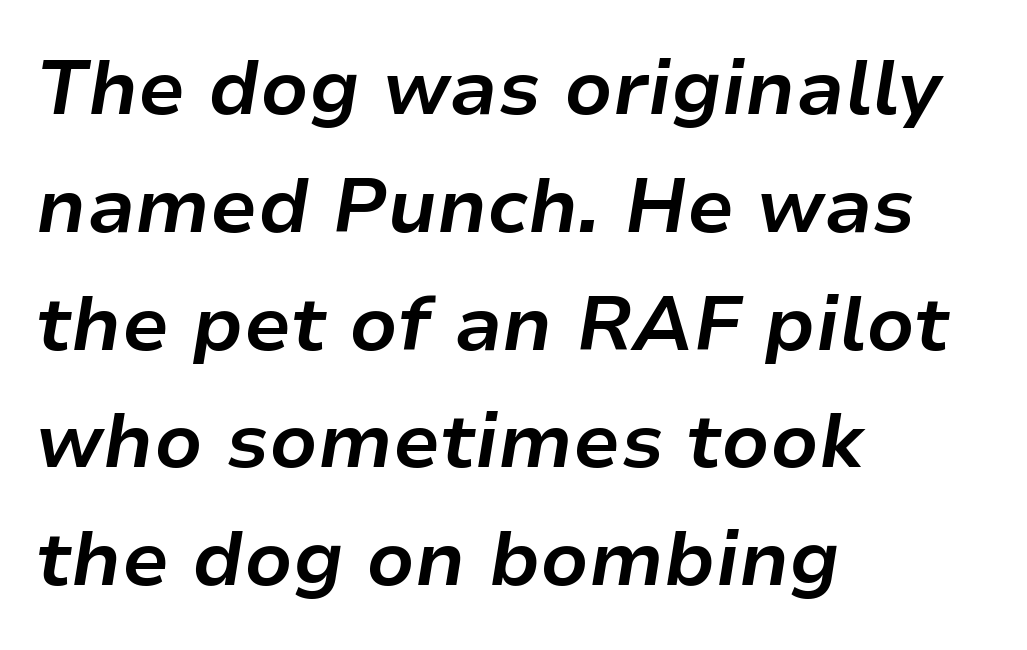
Q: Is the text bold? A: Yes.
Q: Is the text italic (slanted)? A: Yes, it leans right by about 9 degrees.
Q: Is the text underlined? A: No.
Q: How is the paragraph aligned? A: Left-aligned.
Q: Is the spacing between letters normal or unusually wide? A: Normal.
Q: Is the spacing between lines tight, normal or loose? A: Normal.
Q: Width (condensed, normal, or wide)? A: Normal.
Q: Stroke contrast? A: Low.
Q: x-height? A: Medium.
Q: Monospaced? A: No.
